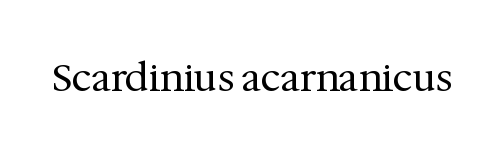
Decoration check: the copy has no underline. Note: serifs present on the glyphs. The passage shown is typed in a proportional face where columns would drift. How are the letters spaced? Ordinarily, with no added tracking. Weight: regular or lighter. Posture: vertical.
